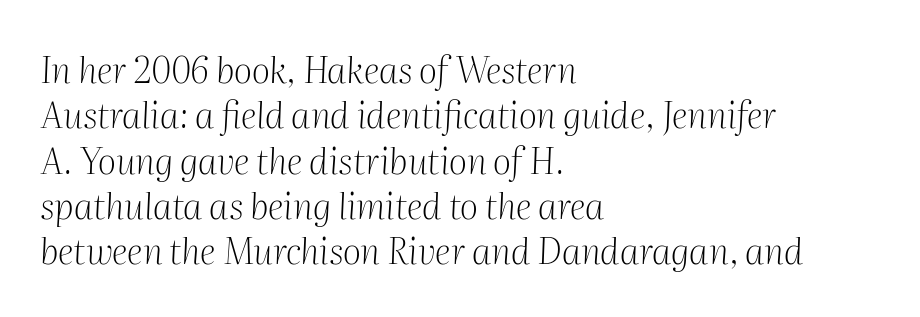
Q: Is the text bold? A: No.
Q: Is the text italic (slanted)? A: Yes, it leans right by about 2 degrees.
Q: Is the typeface a serif or a sans-serif typeface? A: Serif.
Q: Is the text underlined? A: No.
Q: How is the paragraph aligned? A: Left-aligned.
Q: Is the spacing between letters normal or unusually wide? A: Normal.
Q: Is the spacing between lines tight, normal or loose? A: Normal.
Q: Width (condensed, normal, or wide)? A: Normal.
Q: Stroke contrast? A: Medium.
Q: x-height? A: Medium.
Q: Monospaced? A: No.
